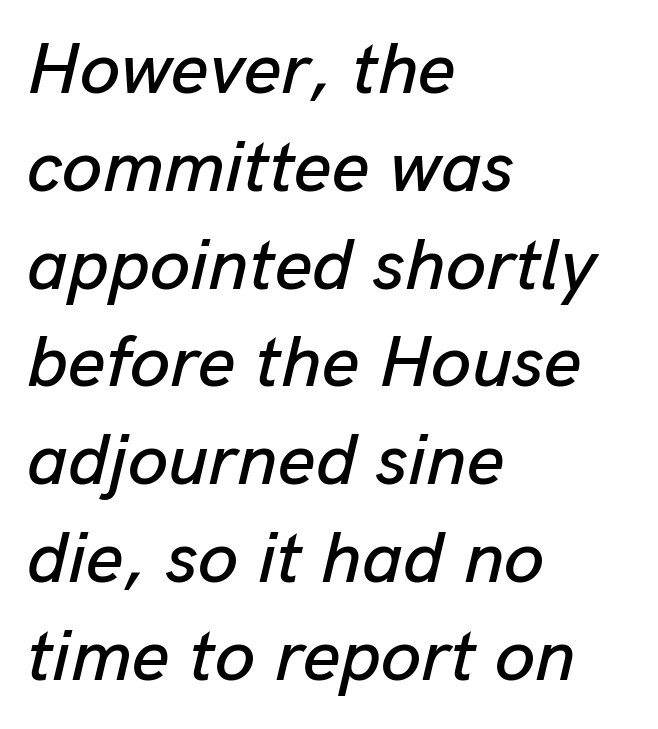
The line texture is even and compact thanks to regular tracking. The whole block is typeset with a tilt. Interline gaps are of average width in this sample. No word sits above an underline. The passage shown is typed in a proportional face where columns would drift. Horizontal alignment here is leftward, the default for most running prose.
